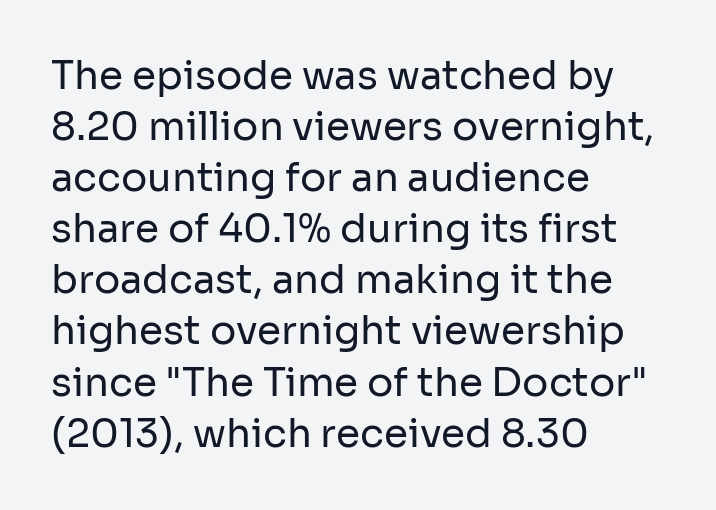
Q: Is the text bold? A: No.
Q: Is the text italic (slanted)? A: No, it is upright.
Q: Is the typeface a serif or a sans-serif typeface? A: Sans-serif.
Q: Is the text underlined? A: No.
Q: How is the paragraph aligned? A: Left-aligned.
Q: Is the spacing between letters normal or unusually wide? A: Normal.
Q: Is the spacing between lines tight, normal or loose? A: Normal.
Q: Width (condensed, normal, or wide)? A: Normal.
Q: Stroke contrast? A: Low.
Q: x-height? A: Medium.
Q: Monospaced? A: No.
